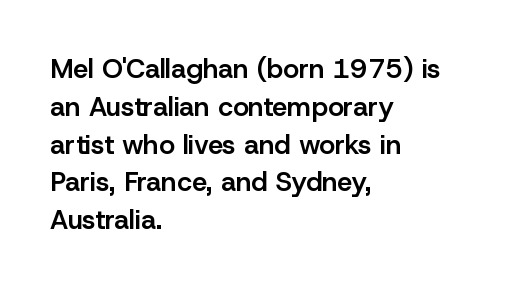
Q: Is the text bold? A: Semi-bold.
Q: Is the text italic (slanted)? A: No, it is upright.
Q: Is the text underlined? A: No.
Q: How is the paragraph aligned? A: Left-aligned.
Q: Is the spacing between letters normal or unusually wide? A: Normal.
Q: Is the spacing between lines tight, normal or loose? A: Normal.
